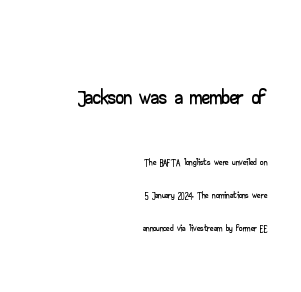
Q: Is the text italic (slanted)? A: No, it is upright.
Q: Is the typeface a serif or a sans-serif typeface? A: Sans-serif.
Q: Is the text underlined? A: No.
Q: How is the paragraph aligned? A: Right-aligned.
Q: Is the spacing between letters normal or unusually wide? A: Normal.
Q: Is the spacing between lines tight, normal or loose? A: Loose.
Q: Which block of text is set in a larger size, the first (top) or the second (bottom)? A: The first (top) one.
Q: Width (condensed, normal, or wide)? A: Wide.
Q: Stroke contrast? A: Low.
Q: x-height? A: Small.
Q: Monospaced? A: No.
